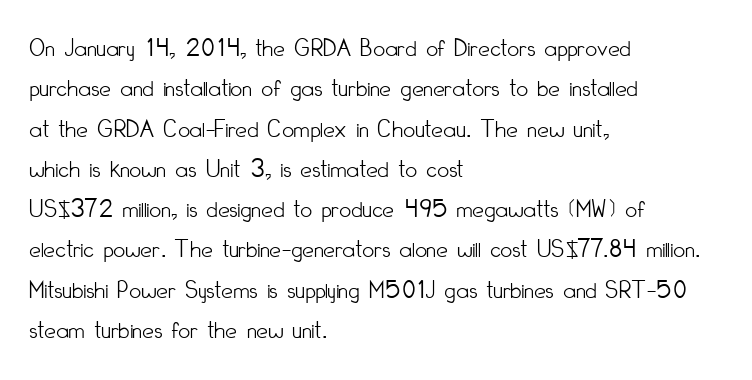
Check the space under the baseline: it is left empty. The type sits square on the baseline with zero lean. Line spacing here is normal. Casual observation: everything's shoved over to the left. Honestly, the letter spacing is just normal — you wouldn't notice it.
